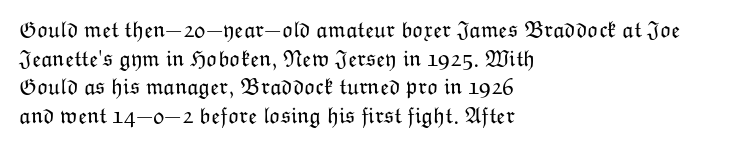
The image shows 23 px text type, upright; set left-aligned, normal line spacing (1.25x), normal letter spacing, not underlined.
